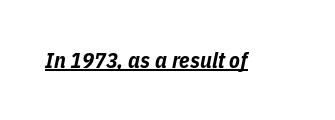
The image shows 22 px bold type, italic (leaning right); set normal letter spacing, underlined.
